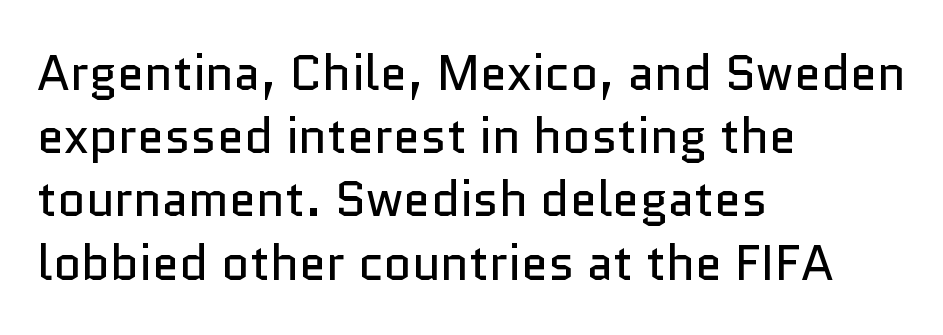
The image shows 49 px regular-weight sans-serif type, upright; set left-aligned, normal line spacing (1.29x), normal letter spacing, not underlined; low stroke contrast and a medium x-height.
